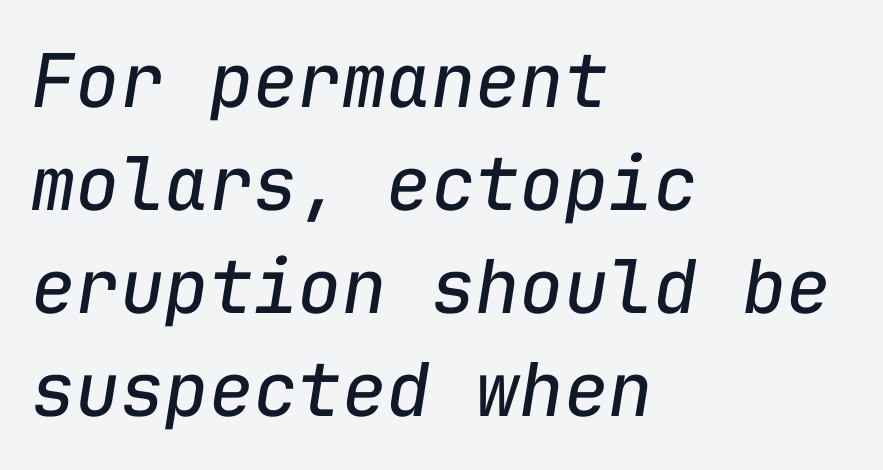
The image shows 74 px regular-weight type, italic (leaning right), monospaced; set left-aligned, normal line spacing (1.39x), normal letter spacing, not underlined; low stroke contrast and a medium x-height.
